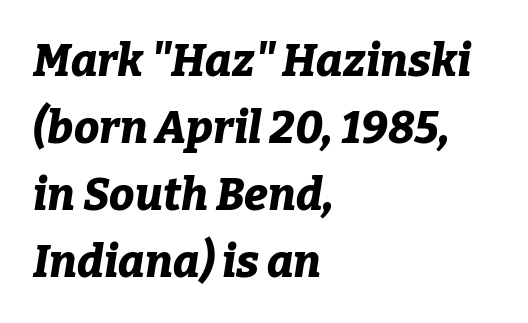
The image shows 45 px bold type, italic (leaning right); set left-aligned, normal line spacing (1.49x), normal letter spacing, not underlined; low stroke contrast and a medium x-height.
